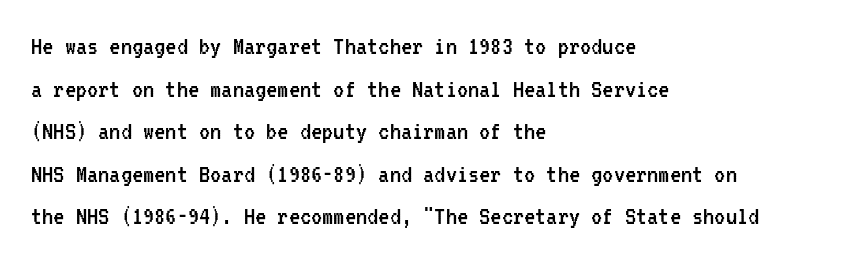
{"serif": "no", "italic": "no", "bold": "no", "weight": "regular", "width": "condensed", "stroke_contrast": "low", "x_height": "medium", "monospaced": "yes", "underline": "no", "align": "left", "line_spacing": "normal", "line_spacing_ratio": 1.52, "letter_spacing": "normal", "letter_spacing_em": 0.0, "glyph_px": 28}
